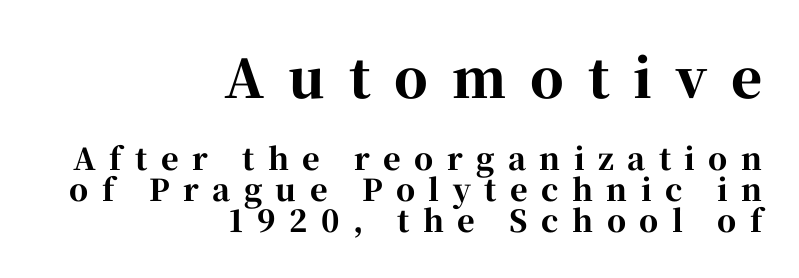
The face used here is proportionally spaced, like ordinary book or web type. This rendering widens character spacing well past its baseline value. Tightly led — the rows are bunched. You can tell from the footed stems that serif type was used. Words float on clear page, feet unadorned. The rendering uses a bold face; every stroke is thick and dark.
